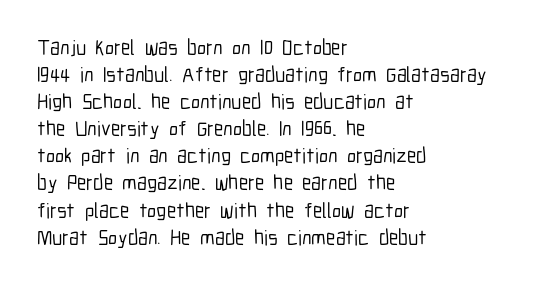
{"italic": "no", "underline": "no", "align": "left", "line_spacing": "normal", "line_spacing_ratio": 1.29, "letter_spacing": "normal", "letter_spacing_em": 0.0, "glyph_px": 21}
